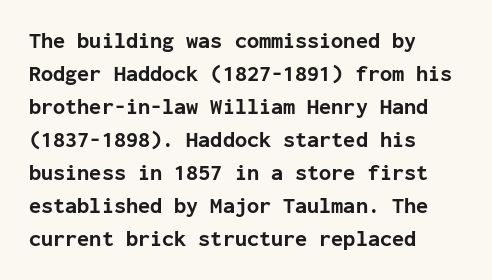
You'd pick this weight for a headline — it's a proper bold. The lettering holds an erect, upright posture throughout. Glance below the letters and you will spot only blank space. Layout note: lines flush left. Characters follow at the spacing the type designer built in. These lines sit exactly where default settings would place them.
